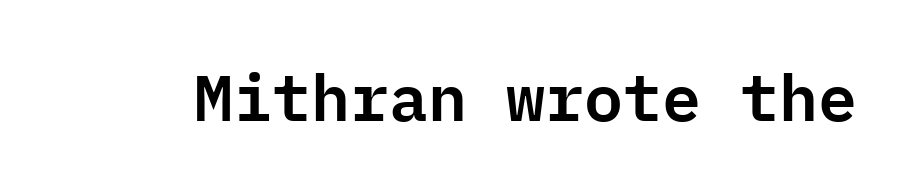
Q: Is the text italic (slanted)? A: No, it is upright.
Q: Is the typeface a serif or a sans-serif typeface? A: Sans-serif.
Q: Is the text underlined? A: No.
Q: Is the spacing between letters normal or unusually wide? A: Normal.
Q: Width (condensed, normal, or wide)? A: Normal.
Q: Stroke contrast? A: Low.
Q: x-height? A: Medium.
Q: Monospaced? A: Yes.
